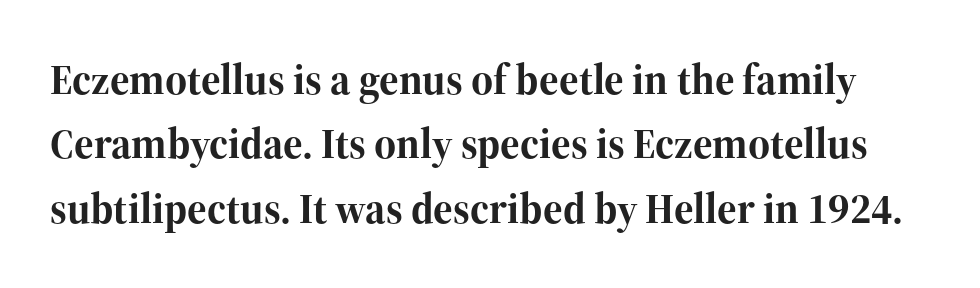
Q: Is the text bold? A: Yes.
Q: Is the text italic (slanted)? A: No, it is upright.
Q: Is the typeface a serif or a sans-serif typeface? A: Serif.
Q: Is the text underlined? A: No.
Q: Is the spacing between letters normal or unusually wide? A: Normal.
Q: Is the spacing between lines tight, normal or loose? A: Normal.
Q: Width (condensed, normal, or wide)? A: Normal.
Q: Stroke contrast? A: High.
Q: x-height? A: Medium.
Q: Monospaced? A: No.
